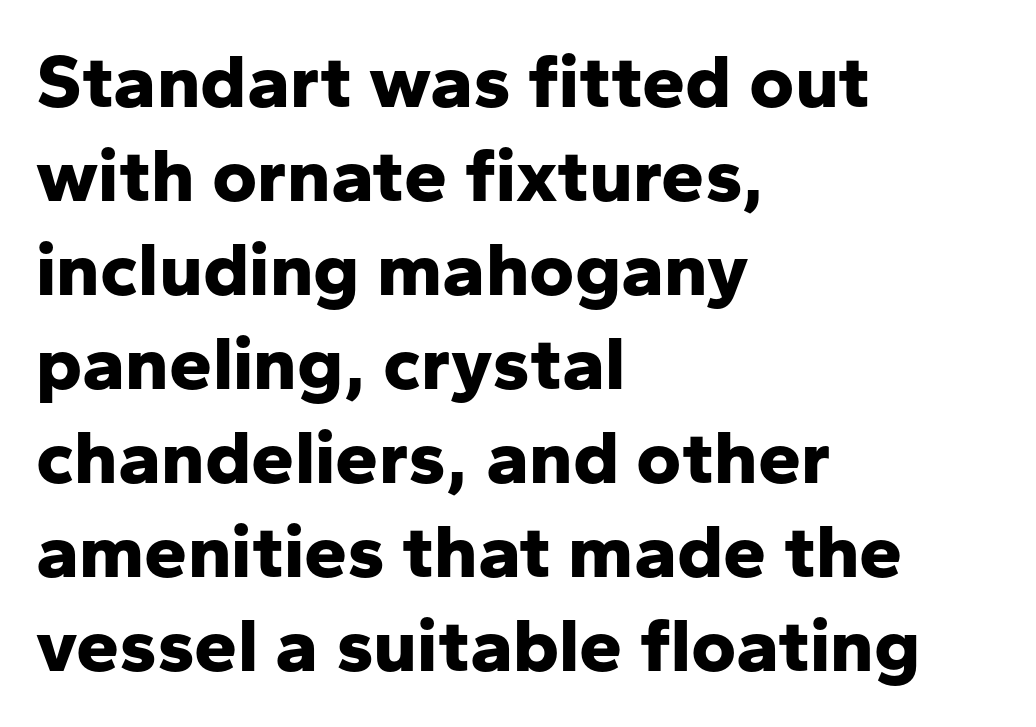
Q: Is the text bold? A: Yes.
Q: Is the text italic (slanted)? A: No, it is upright.
Q: Is the typeface a serif or a sans-serif typeface? A: Sans-serif.
Q: Is the text underlined? A: No.
Q: How is the paragraph aligned? A: Left-aligned.
Q: Is the spacing between letters normal or unusually wide? A: Normal.
Q: Width (condensed, normal, or wide)? A: Normal.
Q: Stroke contrast? A: Low.
Q: x-height? A: Medium.
Q: Monospaced? A: No.
